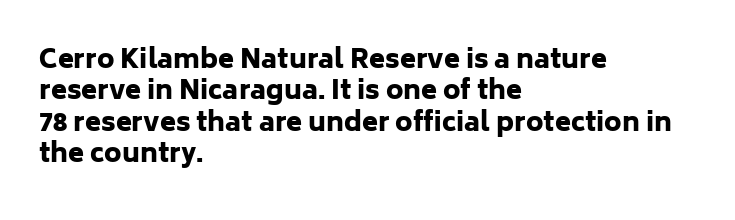
The image shows 26 px bold type, upright; set left-aligned, line spacing 1.21x, normal letter spacing, not underlined.
